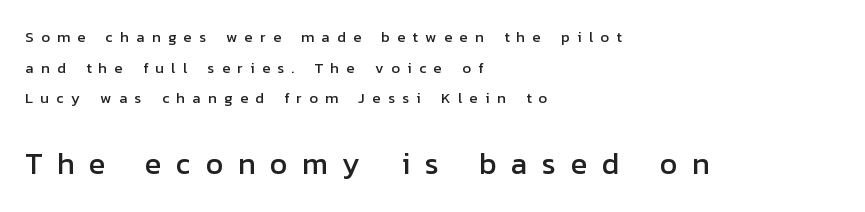
{"serif": "no", "italic": "no", "width": "normal", "stroke_contrast": "low", "x_height": "medium", "monospaced": "no", "underline": "no", "align": "left", "line_spacing": "loose", "line_spacing_ratio": 2.05, "letter_spacing": "wide", "letter_spacing_em": 0.49, "larger_block": "second", "size_ratio": 2.0, "glyph_px": 30}
